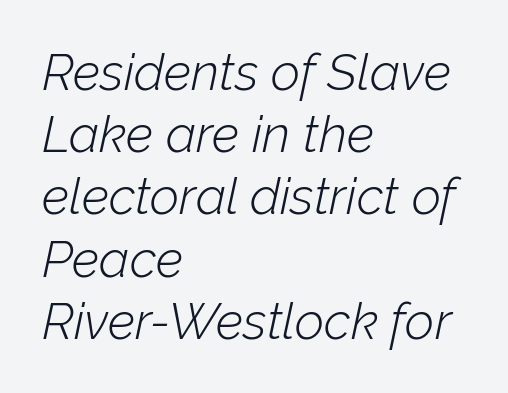
{"italic": "yes", "lean": "right", "slant_degrees": 12, "bold": "no", "weight": "light", "width": "normal", "stroke_contrast": "low", "x_height": "medium", "monospaced": "no", "underline": "no", "align": "left", "line_spacing_ratio": 1.22, "letter_spacing": "normal", "letter_spacing_em": 0.0, "glyph_px": 51}
